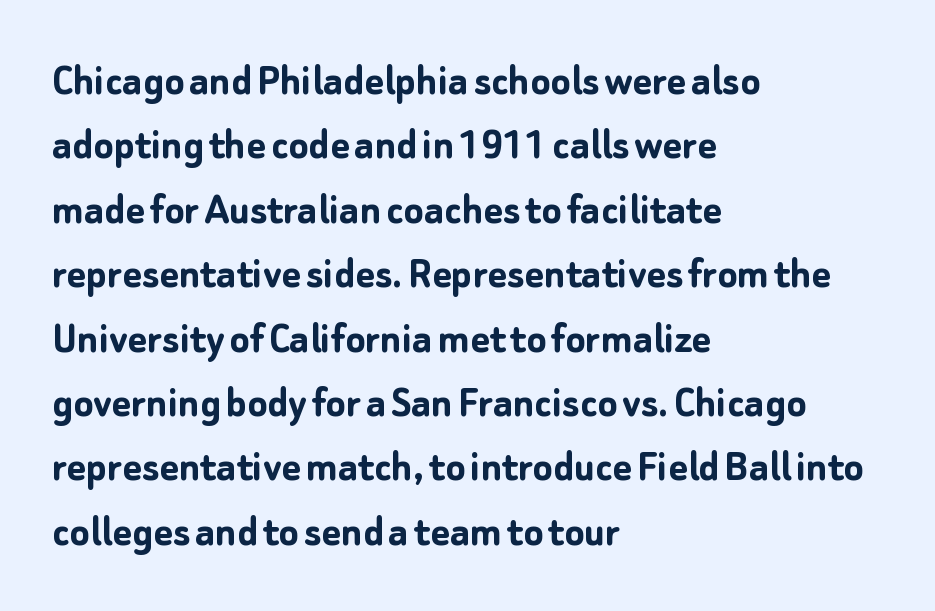
Q: Is the text bold? A: Yes.
Q: Is the text italic (slanted)? A: No, it is upright.
Q: Is the typeface a serif or a sans-serif typeface? A: Sans-serif.
Q: Is the text underlined? A: No.
Q: How is the paragraph aligned? A: Left-aligned.
Q: Is the spacing between letters normal or unusually wide? A: Normal.
Q: Is the spacing between lines tight, normal or loose? A: Normal.
Q: Width (condensed, normal, or wide)? A: Normal.
Q: Stroke contrast? A: Low.
Q: x-height? A: Medium.
Q: Monospaced? A: No.
